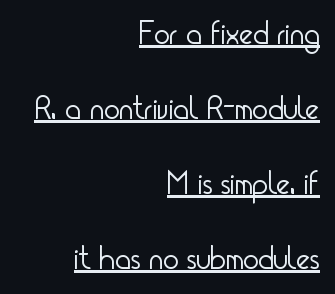
Q: Is the text bold? A: No.
Q: Is the text italic (slanted)? A: No, it is upright.
Q: Is the typeface a serif or a sans-serif typeface? A: Sans-serif.
Q: Is the text underlined? A: Yes.
Q: How is the paragraph aligned? A: Right-aligned.
Q: Is the spacing between letters normal or unusually wide? A: Normal.
Q: Is the spacing between lines tight, normal or loose? A: Loose.
Q: Width (condensed, normal, or wide)? A: Condensed.
Q: Stroke contrast? A: Low.
Q: x-height? A: Small.
Q: Monospaced? A: No.
